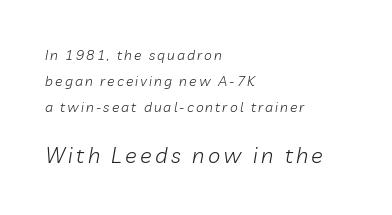
Small over large — that's the arrangement of the two blocks here. The axis of the letterforms is tilted away from vertical. Is the type heavy? It reads as light-to-regular instead. The passage shown is not underscored anywhere. Typeset ragged right — the left edge is the straight one.
